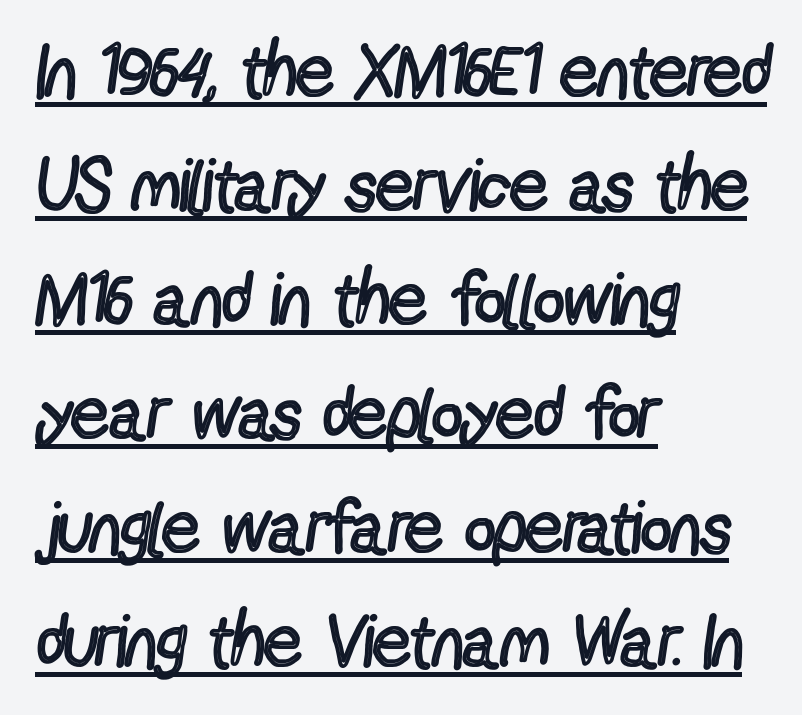
{"serif": "no", "bold": "no", "weight": "regular", "width": "condensed", "x_height": "medium", "monospaced": "no", "underline": "yes", "align": "left", "line_spacing": "normal", "line_spacing_ratio": 1.54, "letter_spacing": "normal", "letter_spacing_em": 0.0, "glyph_px": 74}
